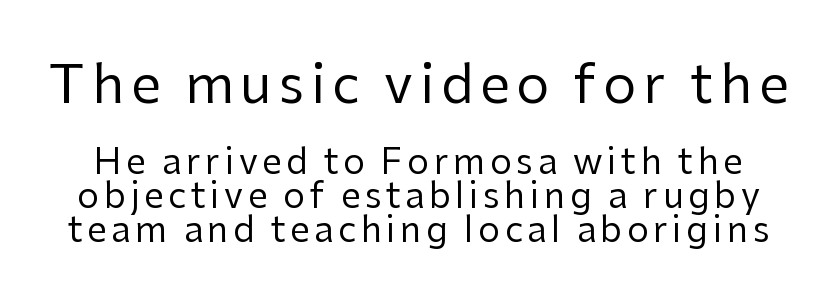
The image shows 53 px regular-weight sans-serif type, upright; set tight line spacing (0.97x), not underlined; the first (top) block is 1.51x larger; low stroke contrast and a medium x-height.
